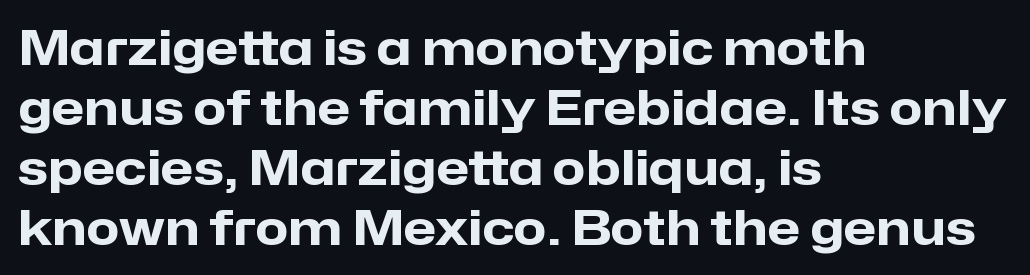
The image shows 48 px heavy sans-serif type, upright; set left-aligned, normal line spacing (1.25x), normal letter spacing, not underlined; low stroke contrast and a medium x-height.
